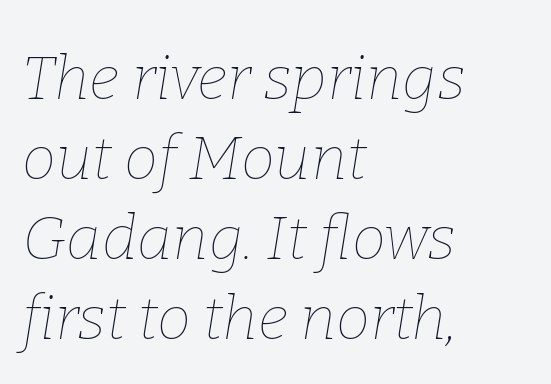
The image shows 61 px thin type, italic (leaning right); set left-aligned, normal line spacing (1.31x), normal letter spacing, not underlined; low stroke contrast and a medium x-height.
